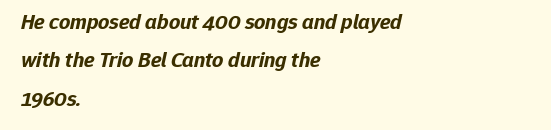
{"italic": "yes", "lean": "right", "slant_degrees": 12, "bold": "yes", "underline": "no", "align": "left", "line_spacing_ratio": 1.74, "letter_spacing": "normal", "letter_spacing_em": 0.0, "glyph_px": 22}
